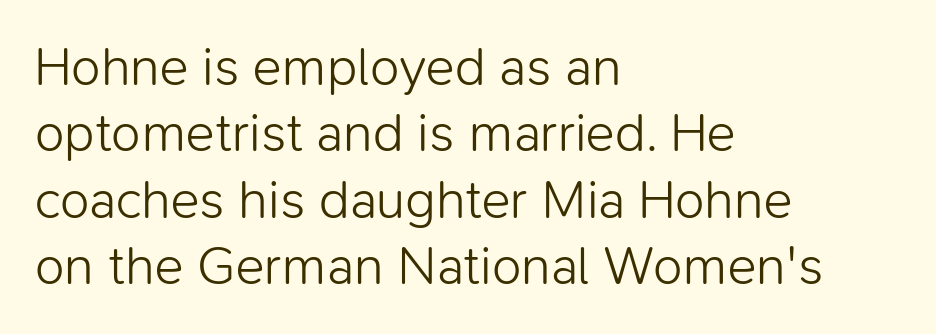
Reading down the block, your eye returns to a fixed left position each line. Descenders are the only things crossing below the line. The passage shown has conventional tracking throughout. Think of a printed novel: that variable character pitch is what you see here. The rendering shows plain stroke endings on the letterforms — a sans-serif design.
